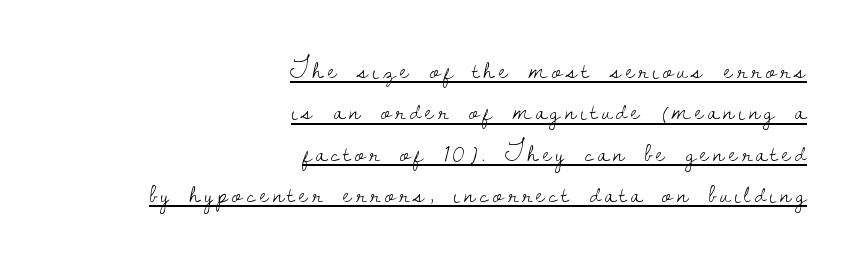
{"bold": "no", "underline": "yes", "align": "right", "line_spacing": "normal", "line_spacing_ratio": 1.53, "glyph_px": 27}
